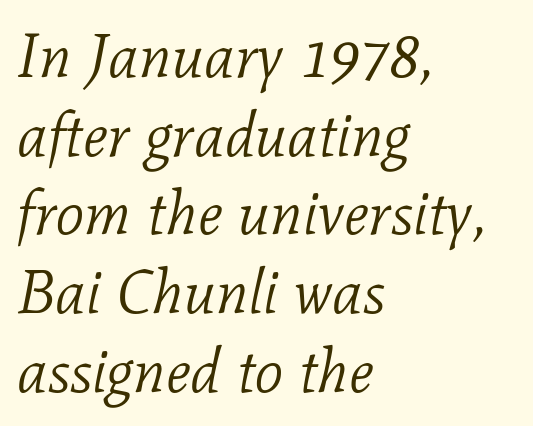
The cut favours lightness, reaching ordinary text weight at its darkest. Line starts are locked; line ends wander. Baseline-to-baseline distance is the conventional proportion of letter height. Is this a fixed-width face? No — the glyphs have proportional, varying widths.
